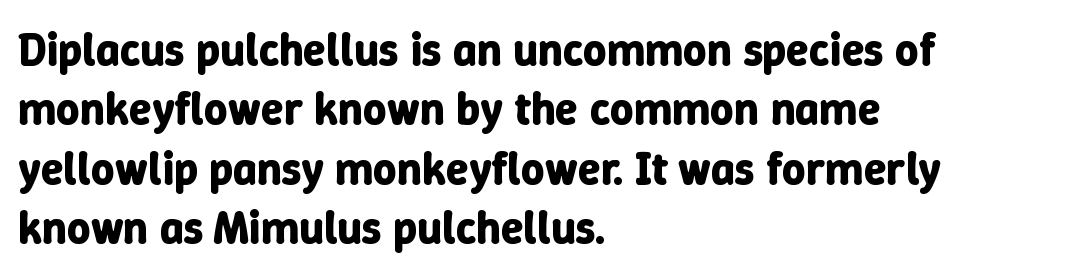
{"italic": "no", "bold": "yes", "weight": "bold", "width": "normal", "stroke_contrast": "low", "x_height": "medium", "monospaced": "no", "underline": "no", "align": "left", "line_spacing": "normal", "line_spacing_ratio": 1.29, "letter_spacing": "normal", "letter_spacing_em": 0.0, "glyph_px": 46}
